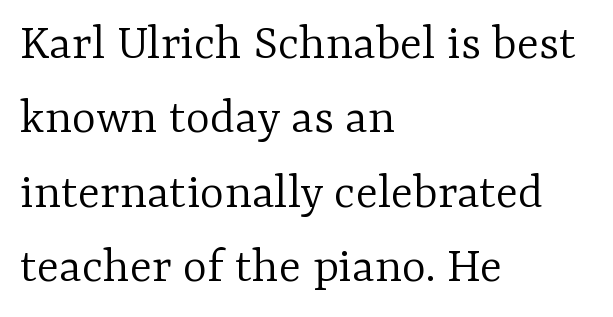
The image shows 52 px light serif type, upright; set left-aligned, normal line spacing (1.43x), normal letter spacing, not underlined; low stroke contrast and a medium x-height.
